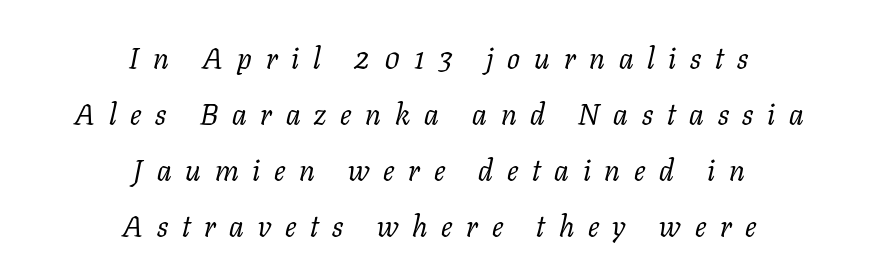
{"serif": "yes", "italic": "yes", "lean": "right", "slant_degrees": 11, "bold": "no", "weight": "regular", "width": "normal", "stroke_contrast": "low", "x_height": "medium", "monospaced": "no", "underline": "no", "align": "center", "line_spacing_ratio": 1.87, "letter_spacing": "wide", "letter_spacing_em": 0.46, "glyph_px": 30}
